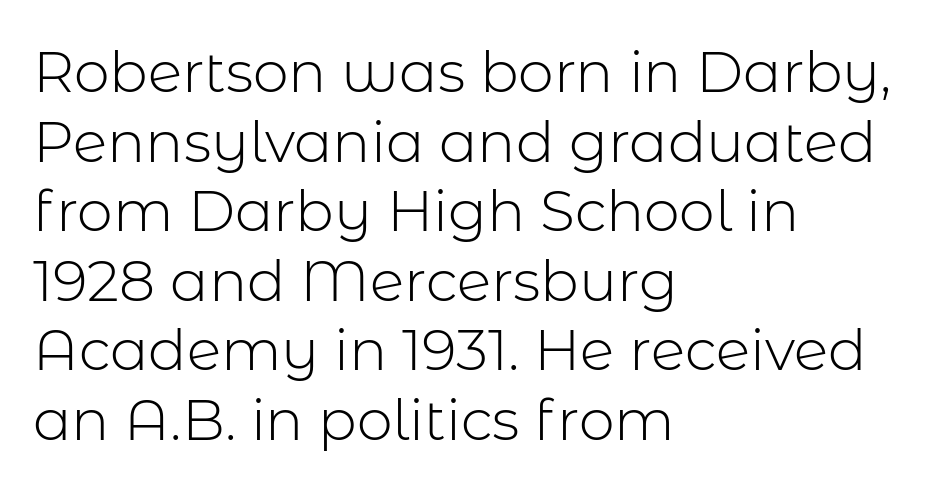
Unlike italic type, these characters show no tilt at all. The passage shown is typeset with a sans-serif family. In terms of letterspacing, this is plain default setting. Character widths vary here, with narrow letters taking less room than wide ones.
